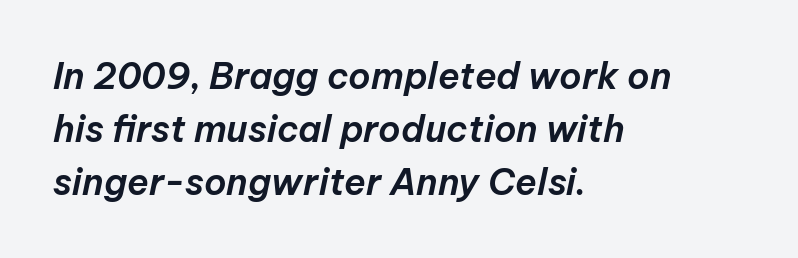
Anything drawn beneath the words? Only blank space. Where is the straight margin? On the left. Does the lettering tilt? It does — this is italic. A typesetter would call this leading conventional body-copy spacing.
